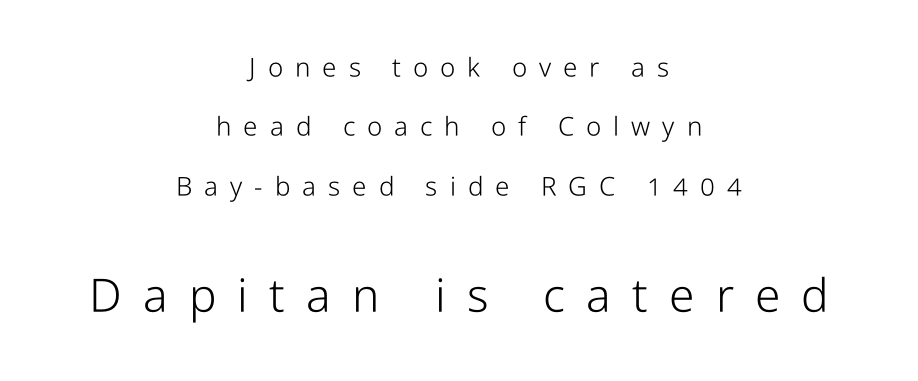
Each letter's strokes conclude bluntly, with no projecting serifs. This sample trades compactness for vertical openness between lines. The gap between lines stays unmarked. Posture: vertical. The passage shown begins with its smaller block and ends with its larger one. Each letter keeps its own natural width here, so spacing adapts to shape.
